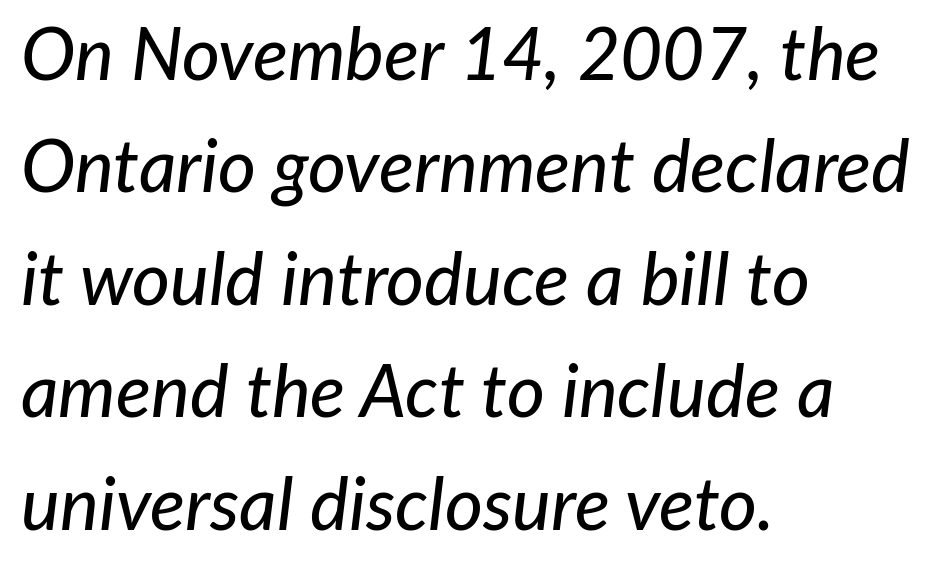
The text carries the slant typical of an italic or oblique font. Compared with typical paragraphs, the rows here are spaced about the same. The rendering keeps characters at their native spacing. Rule under the text: the space is simply empty. Each letter keeps its own natural width here, so spacing adapts to shape. These lines are set flush left with a ragged right edge.
